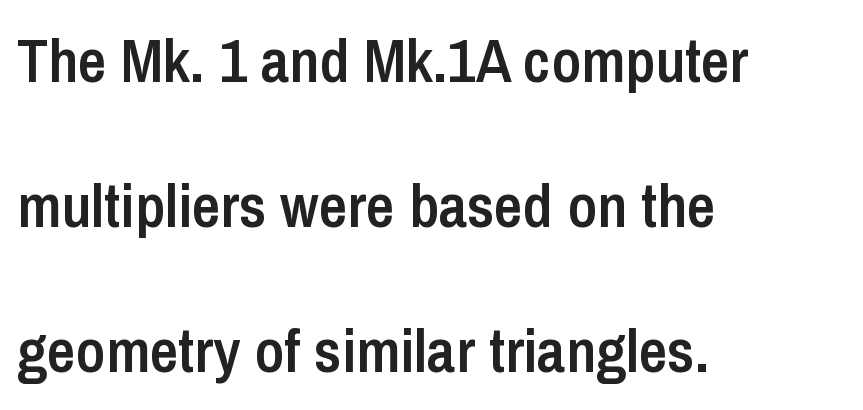
{"serif": "no", "italic": "no", "bold": "semi", "weight": "semibold", "width": "condensed", "stroke_contrast": "low", "x_height": "medium", "monospaced": "no", "underline": "no", "align": "left", "line_spacing": "loose", "line_spacing_ratio": 2.34, "letter_spacing": "normal", "letter_spacing_em": 0.0, "glyph_px": 62}
